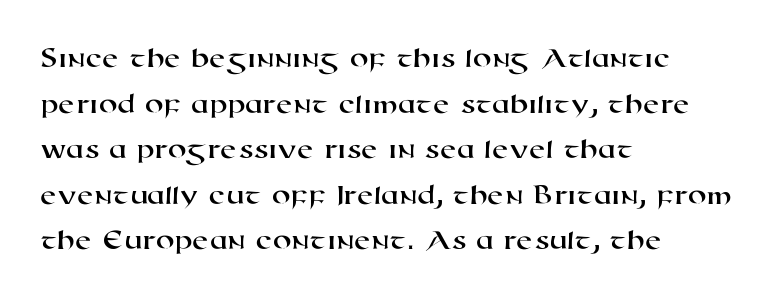
Q: Is the typeface a serif or a sans-serif typeface? A: Sans-serif.
Q: Is the text underlined? A: No.
Q: How is the paragraph aligned? A: Left-aligned.
Q: Is the spacing between letters normal or unusually wide? A: Normal.
Q: Is the spacing between lines tight, normal or loose? A: Normal.
Q: Width (condensed, normal, or wide)? A: Wide.
Q: Stroke contrast? A: High.
Q: x-height? A: Medium.
Q: Monospaced? A: No.
